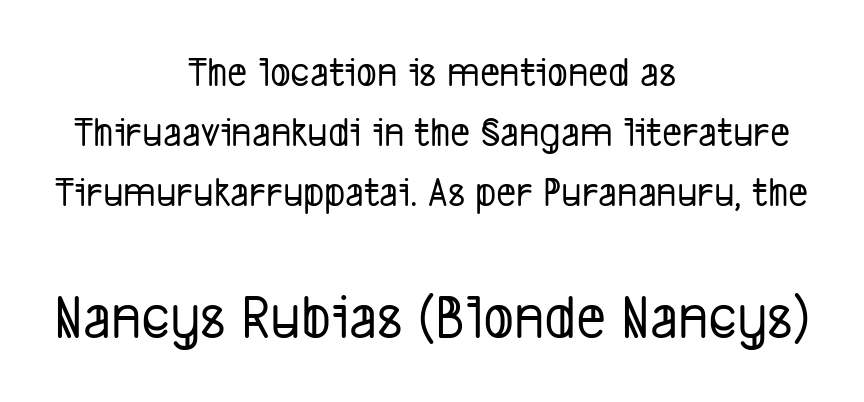
{"serif": "no", "width": "condensed", "stroke_contrast": "low", "x_height": "medium", "monospaced": "no", "underline": "no", "align": "center", "line_spacing": "normal", "line_spacing_ratio": 1.4, "letter_spacing": "normal", "letter_spacing_em": 0.0, "larger_block": "second", "size_ratio": 1.49, "glyph_px": 64}
